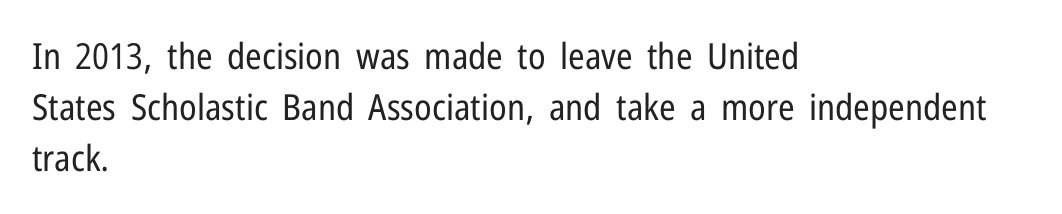
{"serif": "no", "italic": "no", "bold": "no", "weight": "regular", "width": "condensed", "stroke_contrast": "low", "x_height": "medium", "monospaced": "no", "underline": "no", "align": "left", "line_spacing": "normal", "line_spacing_ratio": 1.41, "letter_spacing": "normal", "letter_spacing_em": 0.0, "glyph_px": 36}
